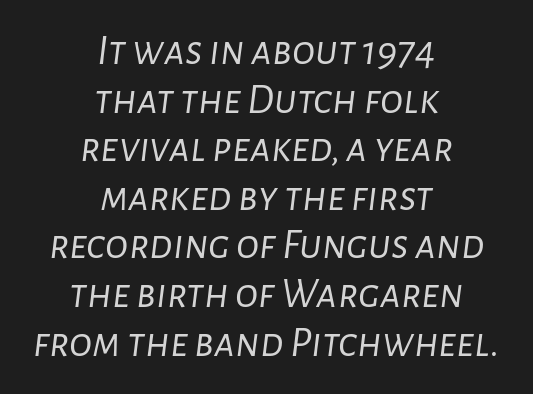
Q: Is the text bold? A: No.
Q: Is the text italic (slanted)? A: Yes, it leans right by about 7 degrees.
Q: Is the text underlined? A: No.
Q: How is the paragraph aligned? A: Centered.
Q: Is the spacing between letters normal or unusually wide? A: Normal.
Q: Is the spacing between lines tight, normal or loose? A: Tight.
Q: Width (condensed, normal, or wide)? A: Normal.
Q: Stroke contrast? A: Low.
Q: x-height? A: Medium.
Q: Monospaced? A: No.
